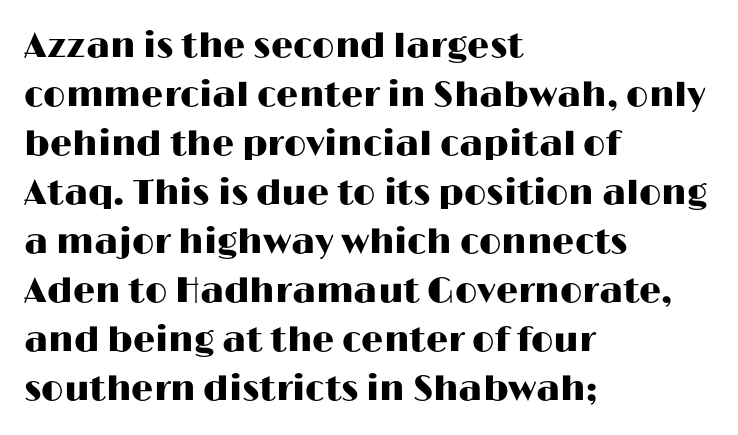
{"serif": "no", "italic": "no", "width": "wide", "stroke_contrast": "high", "x_height": "medium", "monospaced": "no", "underline": "no", "align": "left", "line_spacing": "normal", "line_spacing_ratio": 1.4, "letter_spacing": "normal", "letter_spacing_em": 0.0, "glyph_px": 35}
